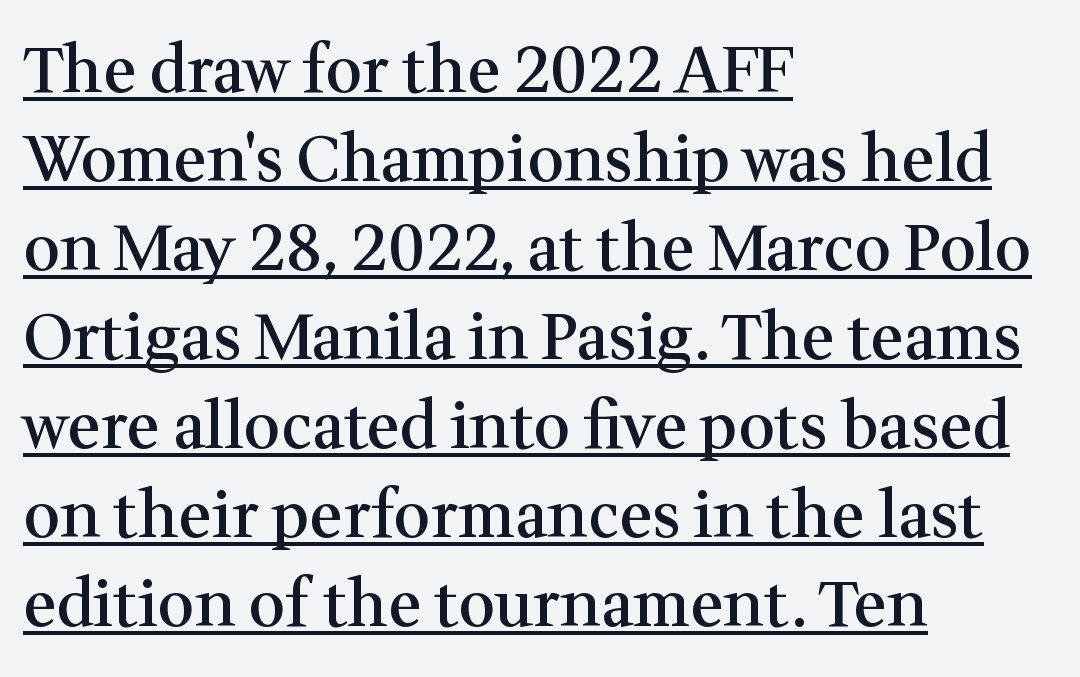
Q: Is the text bold? A: Semi-bold.
Q: Is the text italic (slanted)? A: No, it is upright.
Q: Is the typeface a serif or a sans-serif typeface? A: Serif.
Q: Is the text underlined? A: Yes.
Q: How is the paragraph aligned? A: Left-aligned.
Q: Is the spacing between letters normal or unusually wide? A: Normal.
Q: Is the spacing between lines tight, normal or loose? A: Normal.
Q: Width (condensed, normal, or wide)? A: Normal.
Q: Stroke contrast? A: Medium.
Q: x-height? A: Medium.
Q: Monospaced? A: No.
